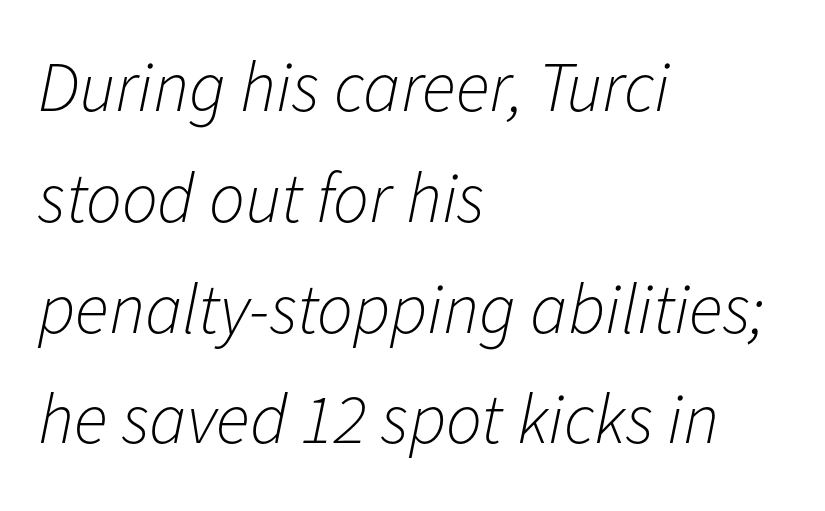
There's an unmistakable incline to the writing here. The typesetting does not lean heavy: it is not bold. Whoever set this chose a conventional vertical rhythm. The setting favours the left margin, as ordinary paragraphs usually do. Only glyphs here, with clear space below each row. Does extra space separate the letters? No, they use regular spacing.
